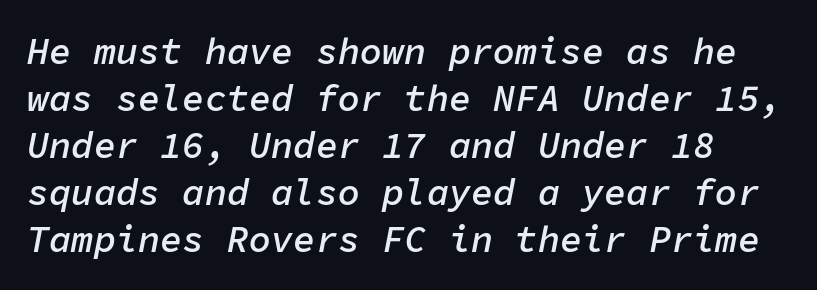
Descenders hang freely into open space. The passage shown is typed in a monospace face where columns stay perfectly aligned. The letters are semibold — heavier than regular but short of a full bold. Regarding leading, the lines here are spaced in the standard way. Would a proofreader flag this as italicized? Yes.
